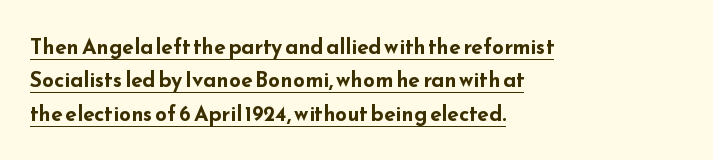
Q: Is the text bold? A: Yes.
Q: Is the text italic (slanted)? A: No, it is upright.
Q: Is the text underlined? A: Yes.
Q: How is the paragraph aligned? A: Left-aligned.
Q: Is the spacing between letters normal or unusually wide? A: Normal.
Q: Is the spacing between lines tight, normal or loose? A: Normal.
